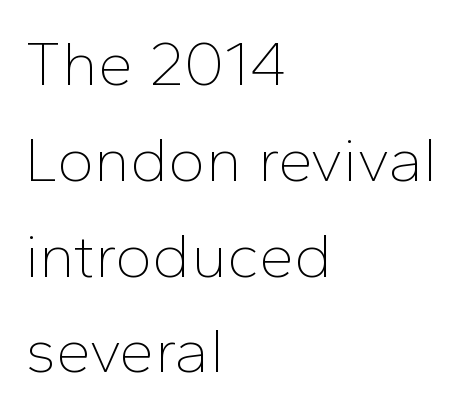
{"serif": "no", "italic": "no", "bold": "no", "weight": "thin", "width": "normal", "stroke_contrast": "low", "x_height": "medium", "monospaced": "no", "underline": "no", "align": "left", "line_spacing": "normal", "line_spacing_ratio": 1.52, "letter_spacing": "normal", "letter_spacing_em": 0.0, "glyph_px": 63}
